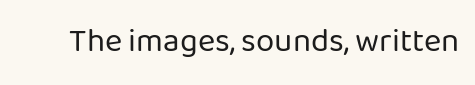
{"serif": "no", "italic": "no", "bold": "no", "weight": "regular", "width": "normal", "stroke_contrast": "low", "x_height": "medium", "monospaced": "no", "underline": "no", "letter_spacing": "normal", "letter_spacing_em": 0.0, "glyph_px": 33}
